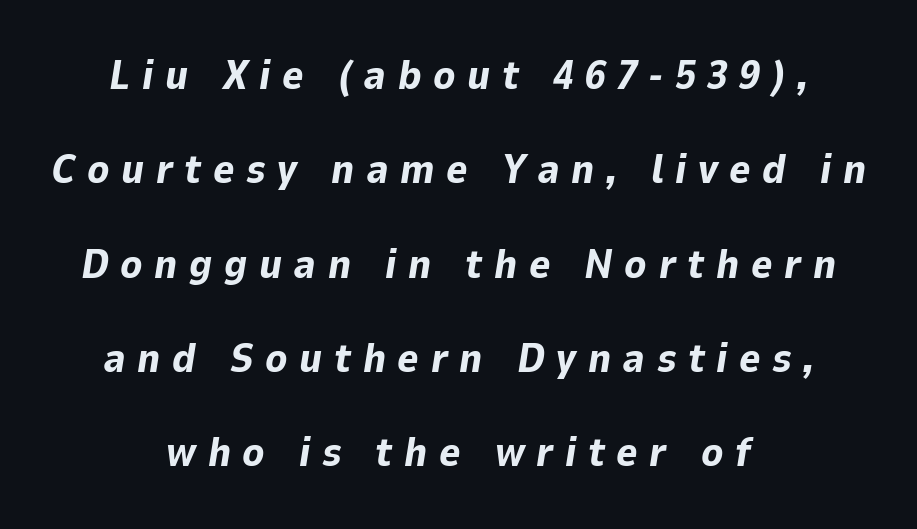
The tracking reads as deliberately expanded to a designer's eye. Words float on clear page, feet unadorned. The rendering uses natural spacing where letterforms have individual widths. Is there much room between lines? Yes — plenty of vertical air separates them.
